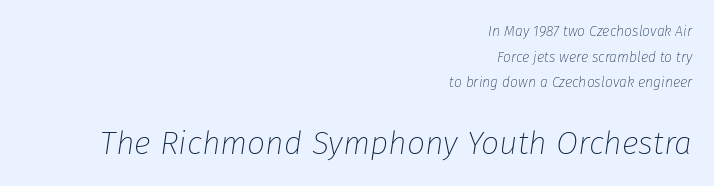
The image shows 32 px thin type, italic (leaning right); set right-aligned, line spacing 1.83x, normal letter spacing, not underlined; the second (bottom) block is 2.29x larger; low stroke contrast and a medium x-height.
